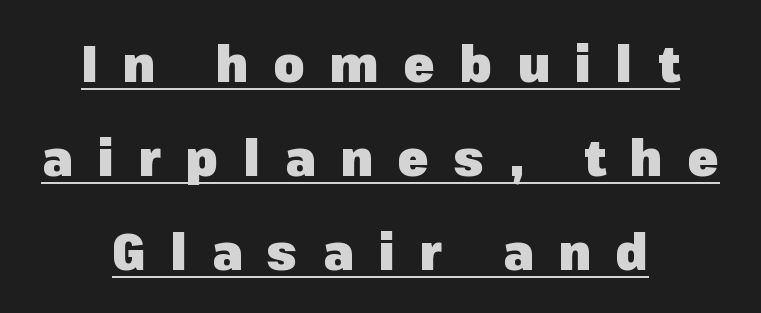
Q: Is the text bold? A: Yes.
Q: Is the text italic (slanted)? A: No, it is upright.
Q: Is the typeface a serif or a sans-serif typeface? A: Sans-serif.
Q: Is the text underlined? A: Yes.
Q: How is the paragraph aligned? A: Centered.
Q: Is the spacing between letters normal or unusually wide? A: Unusually wide.
Q: Width (condensed, normal, or wide)? A: Normal.
Q: Stroke contrast? A: Low.
Q: x-height? A: Medium.
Q: Monospaced? A: No.
